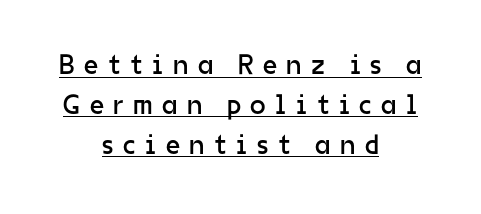
{"serif": "no", "italic": "no", "bold": "no", "weight": "regular", "width": "normal", "stroke_contrast": "low", "x_height": "medium", "monospaced": "no", "underline": "yes", "align": "center", "line_spacing": "normal", "line_spacing_ratio": 1.42, "letter_spacing": "wide", "letter_spacing_em": 0.34, "glyph_px": 28}
